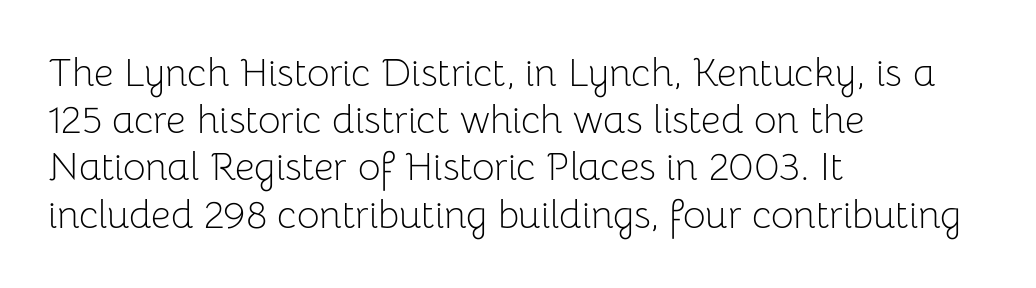
{"serif": "no", "italic": "no", "bold": "no", "weight": "light", "width": "normal", "stroke_contrast": "low", "x_height": "medium", "monospaced": "no", "underline": "no", "align": "left", "line_spacing_ratio": 1.21, "letter_spacing": "normal", "letter_spacing_em": 0.0, "glyph_px": 39}
